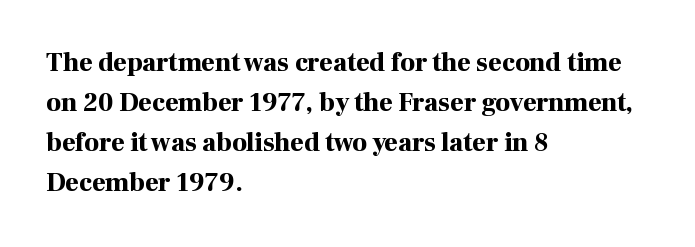
The letterforms sit shoulder to shoulder at normal distance. If you measured baseline to baseline, you'd find a middling distance. The specimen omits any rule beneath the text block's lines. These lines stack with their left ends in a neat column.
